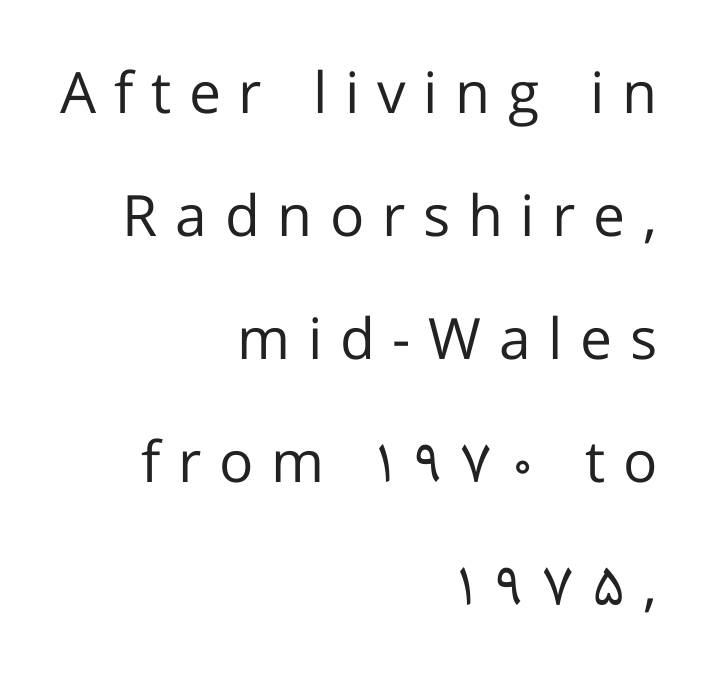
Q: Is the text bold? A: No.
Q: Is the text italic (slanted)? A: No, it is upright.
Q: Is the typeface a serif or a sans-serif typeface? A: Sans-serif.
Q: Is the text underlined? A: No.
Q: How is the paragraph aligned? A: Right-aligned.
Q: Is the spacing between letters normal or unusually wide? A: Unusually wide.
Q: Is the spacing between lines tight, normal or loose? A: Loose.
Q: Width (condensed, normal, or wide)? A: Normal.
Q: Stroke contrast? A: Low.
Q: x-height? A: Medium.
Q: Monospaced? A: No.
